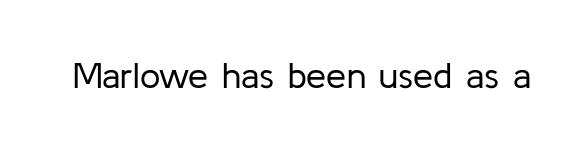
{"serif": "no", "italic": "no", "bold": "no", "weight": "regular", "width": "normal", "stroke_contrast": "low", "x_height": "medium", "monospaced": "no", "underline": "no", "letter_spacing": "normal", "letter_spacing_em": 0.0, "glyph_px": 36}
